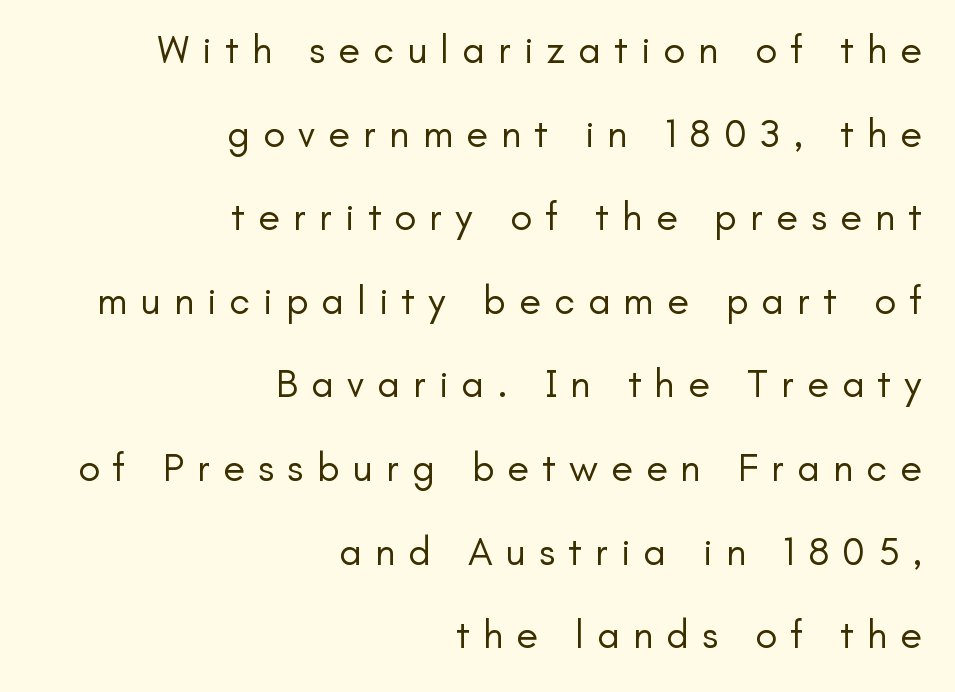
The image shows 40 px regular-weight sans-serif type, upright; set right-aligned, loose line spacing (2.09x), unusually wide letter spacing (+0.33 em), not underlined; low stroke contrast and a small x-height.
